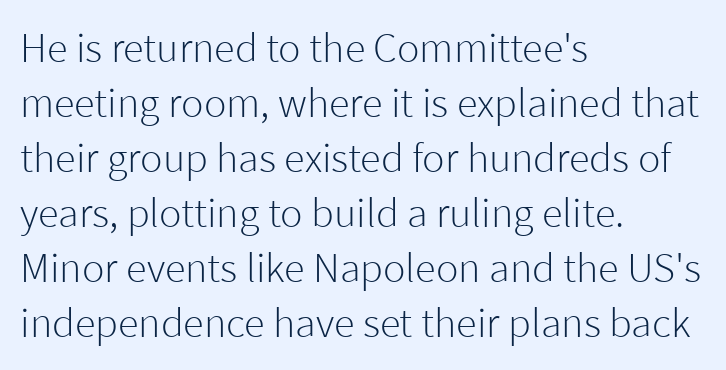
Q: Is the text bold? A: No.
Q: Is the text italic (slanted)? A: No, it is upright.
Q: Is the typeface a serif or a sans-serif typeface? A: Sans-serif.
Q: Is the text underlined? A: No.
Q: How is the paragraph aligned? A: Left-aligned.
Q: Is the spacing between letters normal or unusually wide? A: Normal.
Q: Is the spacing between lines tight, normal or loose? A: Normal.
Q: Width (condensed, normal, or wide)? A: Normal.
Q: Stroke contrast? A: Low.
Q: x-height? A: Medium.
Q: Monospaced? A: No.
